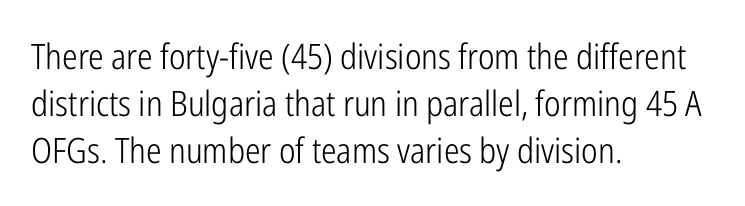
Q: Is the text bold? A: No.
Q: Is the text italic (slanted)? A: No, it is upright.
Q: Is the typeface a serif or a sans-serif typeface? A: Sans-serif.
Q: Is the text underlined? A: No.
Q: How is the paragraph aligned? A: Left-aligned.
Q: Is the spacing between letters normal or unusually wide? A: Normal.
Q: Is the spacing between lines tight, normal or loose? A: Normal.
Q: Width (condensed, normal, or wide)? A: Condensed.
Q: Stroke contrast? A: Low.
Q: x-height? A: Medium.
Q: Monospaced? A: No.
